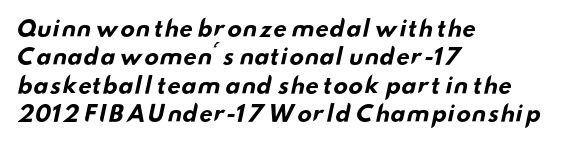
Q: Is the text bold? A: Yes.
Q: Is the text underlined? A: No.
Q: How is the paragraph aligned? A: Left-aligned.
Q: Is the spacing between letters normal or unusually wide? A: Normal.
Q: Is the spacing between lines tight, normal or loose? A: Normal.
